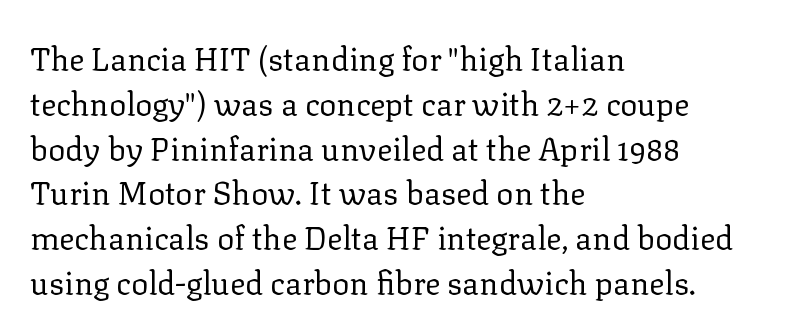
The image shows 32 px regular-weight serif type, upright; set left-aligned, normal line spacing (1.4x), normal letter spacing, not underlined; low stroke contrast and a medium x-height.
